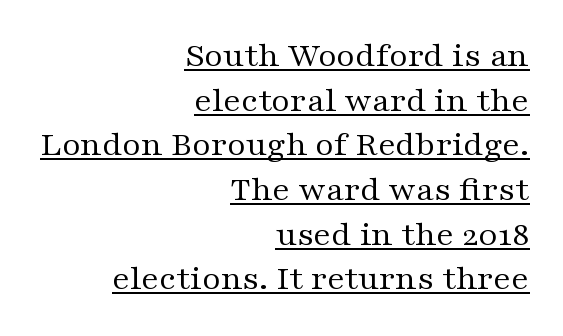
{"serif": "yes", "italic": "no", "bold": "no", "weight": "regular", "width": "wide", "stroke_contrast": "medium", "x_height": "medium", "monospaced": "no", "underline": "yes", "align": "right", "line_spacing_ratio": 1.24, "letter_spacing": "normal", "letter_spacing_em": 0.0, "glyph_px": 36}
